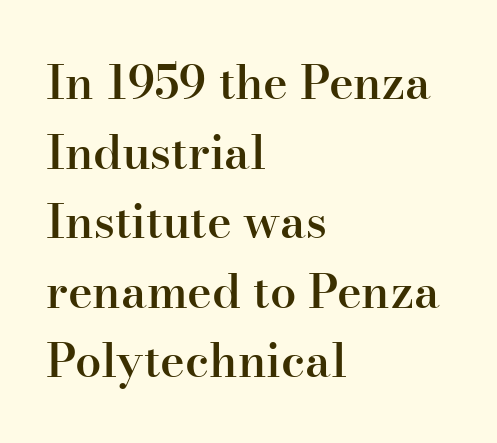
Q: Is the text bold? A: Semi-bold.
Q: Is the text italic (slanted)? A: No, it is upright.
Q: Is the typeface a serif or a sans-serif typeface? A: Serif.
Q: Is the text underlined? A: No.
Q: How is the paragraph aligned? A: Left-aligned.
Q: Is the spacing between letters normal or unusually wide? A: Normal.
Q: Is the spacing between lines tight, normal or loose? A: Normal.
Q: Width (condensed, normal, or wide)? A: Normal.
Q: Stroke contrast? A: High.
Q: x-height? A: Small.
Q: Monospaced? A: No.
